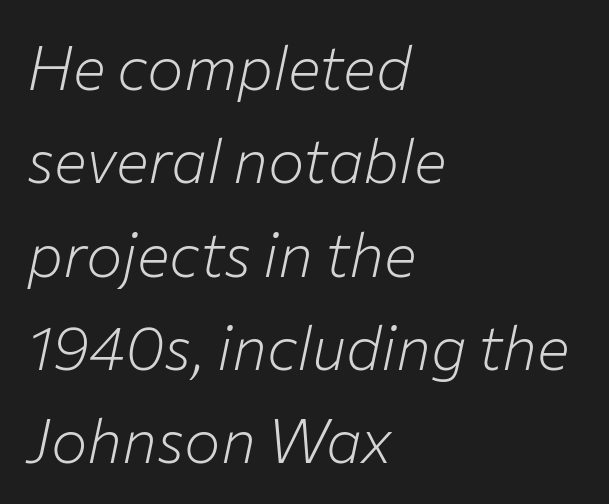
{"italic": "yes", "lean": "right", "slant_degrees": 12, "bold": "no", "weight": "light", "width": "normal", "stroke_contrast": "low", "x_height": "medium", "monospaced": "no", "underline": "no", "align": "left", "line_spacing": "normal", "line_spacing_ratio": 1.53, "letter_spacing": "normal", "letter_spacing_em": 0.0, "glyph_px": 61}
